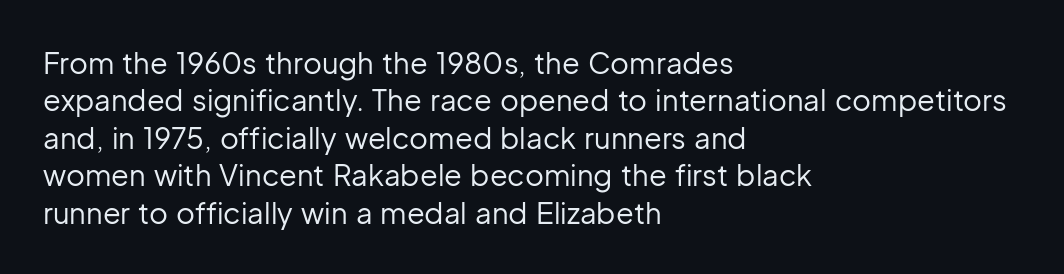
Are there feet on the stems? There aren't — it's a sans. The gap between lines stays unmarked. Does the lettering tilt? It doesn't — this is upright. Each letter keeps its own natural width here, so spacing adapts to shape. How are the letters spaced? Ordinarily, with no added tracking. The compositor pushed each line to the left boundary.
